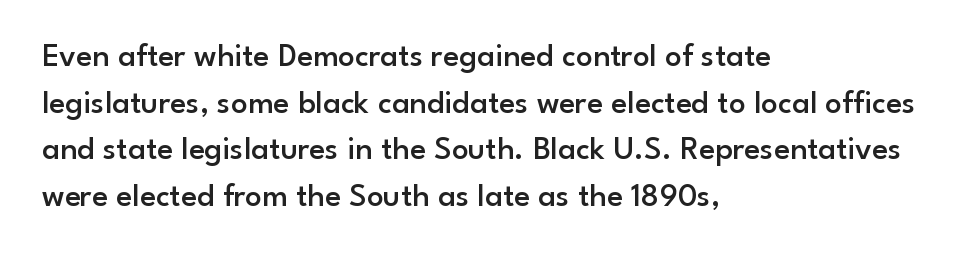
Is this a fixed-width face? No — the glyphs have proportional, varying widths. The face used here is a semibold: visibly heavier than regular, lighter than bold. The axis of the letterforms is exactly vertical. The rendering uses a moderate line-height, typical for paragraphs.
